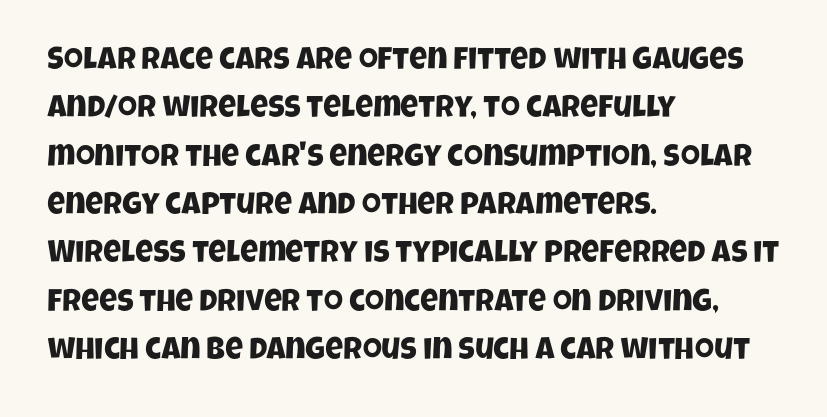
{"serif": "no", "width": "condensed", "stroke_contrast": "low", "x_height": "large", "monospaced": "no", "underline": "no", "align": "left", "line_spacing": "normal", "line_spacing_ratio": 1.56, "letter_spacing": "normal", "letter_spacing_em": 0.0, "glyph_px": 31}
